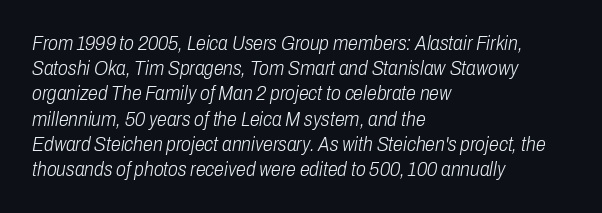
Q: Is the text bold? A: No.
Q: Is the text italic (slanted)? A: Yes, it leans right by about 10 degrees.
Q: Is the text underlined? A: No.
Q: How is the paragraph aligned? A: Left-aligned.
Q: Is the spacing between letters normal or unusually wide? A: Normal.
Q: Is the spacing between lines tight, normal or loose? A: Normal.
